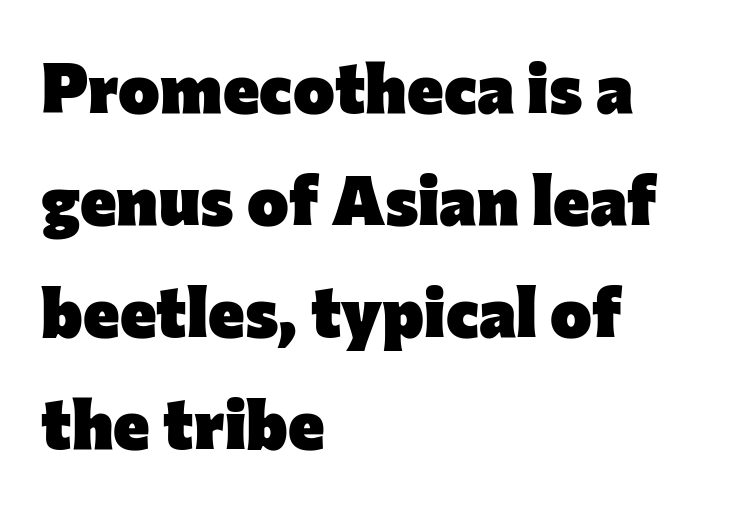
The image shows 70 px heavy sans-serif type, upright; set left-aligned, normal line spacing (1.6x), normal letter spacing, not underlined; low stroke contrast and a medium x-height.
